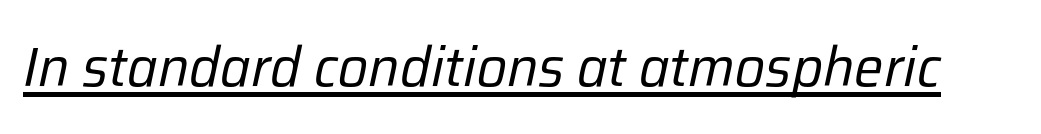
{"italic": "yes", "lean": "right", "slant_degrees": 12, "bold": "no", "weight": "regular", "width": "normal", "stroke_contrast": "low", "x_height": "medium", "monospaced": "no", "underline": "yes", "letter_spacing": "normal", "letter_spacing_em": 0.0, "glyph_px": 55}
